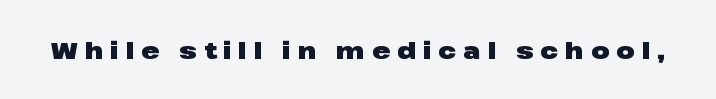
Q: Is the text bold? A: Yes.
Q: Is the text italic (slanted)? A: No, it is upright.
Q: Is the text underlined? A: No.
Q: Is the spacing between letters normal or unusually wide? A: Unusually wide.
